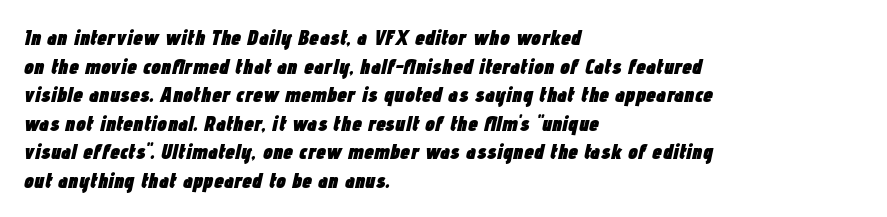
Q: Is the text bold? A: Yes.
Q: Is the text italic (slanted)? A: Yes, it leans right by about 12 degrees.
Q: Is the text underlined? A: No.
Q: How is the paragraph aligned? A: Left-aligned.
Q: Is the spacing between letters normal or unusually wide? A: Normal.
Q: Is the spacing between lines tight, normal or loose? A: Normal.
